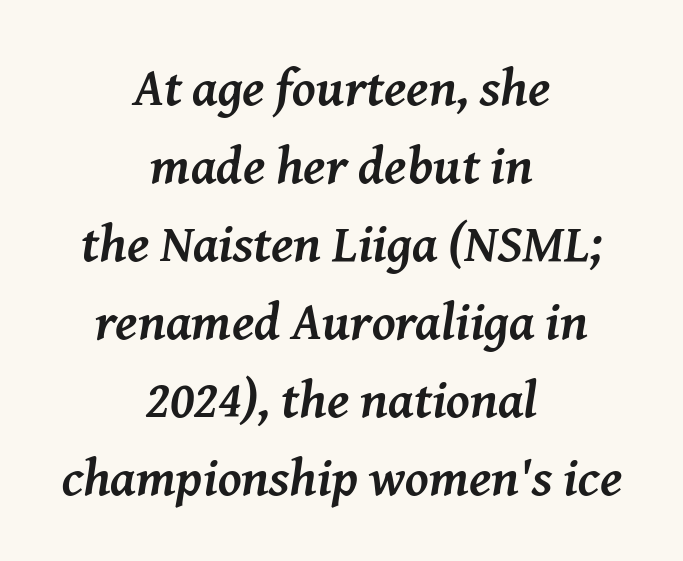
Beneath every word, the page is bare. Style check: oblique. Each letter keeps its own natural width here, so spacing adapts to shape. Glyph-to-glyph distance matches everyday printed text. Yep, those are serifs on the letters. Does the copy run flush right? No — it is centered line by line.
